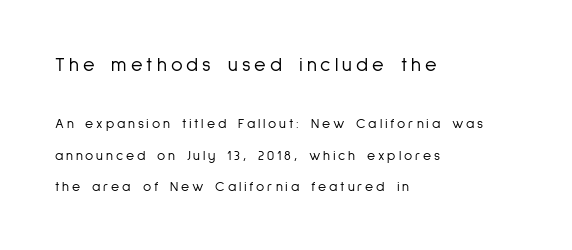
The image shows 20 px text type, upright; set left-aligned, loose line spacing (2.26x), unusually wide letter spacing (+0.2 em), not underlined; the first (top) block is 1.43x larger.
